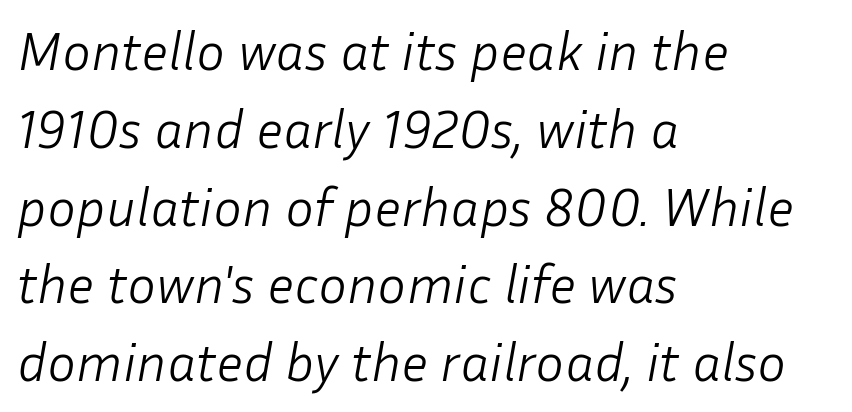
Q: Is the text bold? A: No.
Q: Is the text italic (slanted)? A: Yes, it leans right by about 10 degrees.
Q: Is the text underlined? A: No.
Q: How is the paragraph aligned? A: Left-aligned.
Q: Is the spacing between letters normal or unusually wide? A: Normal.
Q: Is the spacing between lines tight, normal or loose? A: Normal.
Q: Width (condensed, normal, or wide)? A: Normal.
Q: Stroke contrast? A: Low.
Q: x-height? A: Medium.
Q: Monospaced? A: No.
